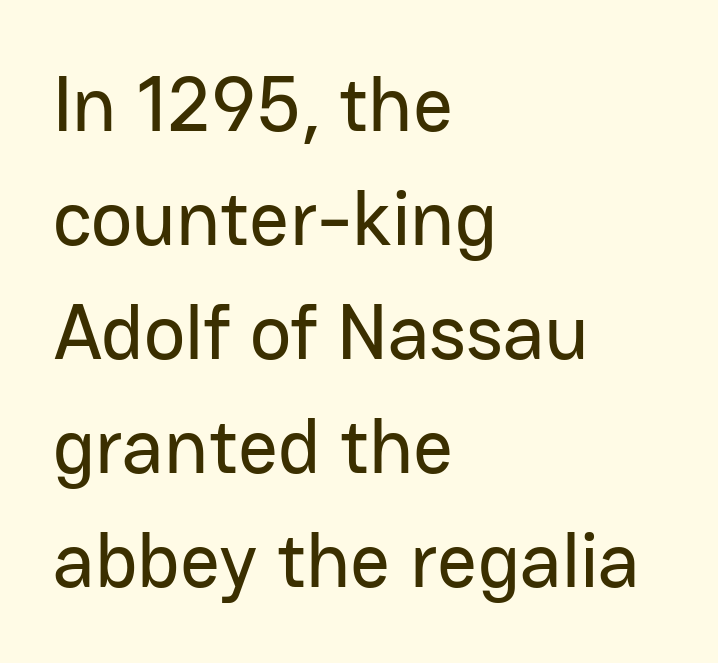
The image shows 78 px sans-serif type, upright; set left-aligned, normal line spacing (1.46x), normal letter spacing, not underlined; low stroke contrast and a medium x-height.
